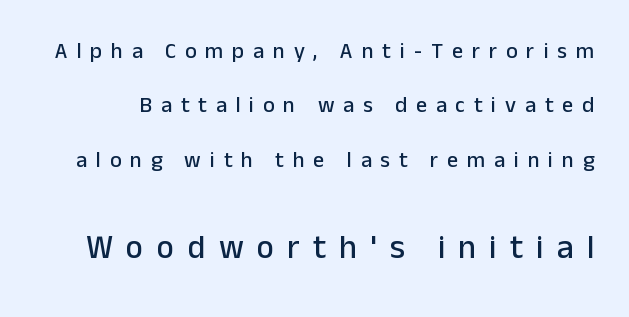
The lettering holds an erect, upright posture throughout. Airy leading. The letters in the lower block stand taller than those in the block above. Stroke terminals: plain, sans-serif. How are the letters spaced? Widely, with obvious added tracking. You could not count columns in this text — the font is proportionally spaced.
